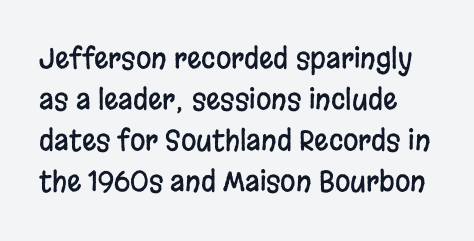
{"serif": "no", "italic": "no", "width": "condensed", "stroke_contrast": "low", "x_height": "large", "monospaced": "no", "underline": "no", "line_spacing": "normal", "line_spacing_ratio": 1.47, "letter_spacing": "normal", "letter_spacing_em": 0.0, "glyph_px": 28}
